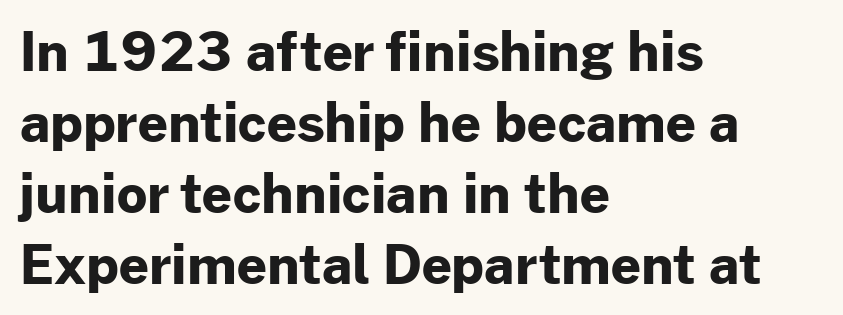
Horizontal alignment here is leftward, the default for most running prose. Every stem runs plumb, perpendicular to the baseline. As a designer I'd log this as weight 700, bold. Unlike a traditional serif, this face leaves its strokes unadorned. Proportional: the letters do not fall into vertical columns.
